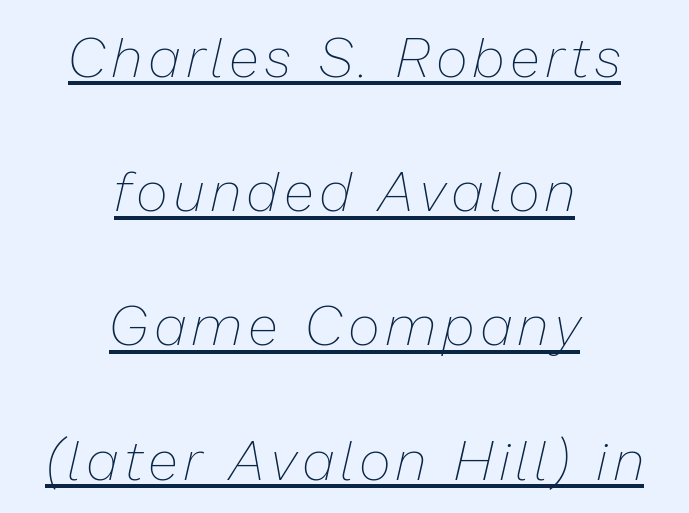
The weight tops out at a normal text grade. A continuous stroke trails under the words, as in a hyperlink. This sample has the flowing, uneven cadence of proportional lettering. Slanted lettering throughout. The typesetter chose a symmetrical, centered arrangement here. Is there much room between lines? Yes — plenty of vertical air separates them.
